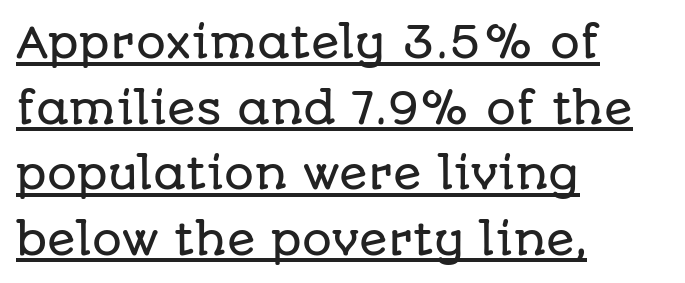
Font category for this specimen: sans-serif. This sample has the flowing, uneven cadence of proportional lettering. Observe the ordinary spacing: letters are neighbours, not strangers. Notice how the stems are strictly vertical — no italics here.
